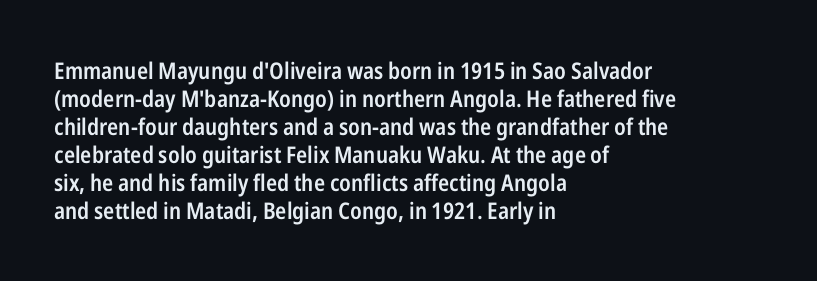
{"italic": "no", "bold": "semi", "underline": "no", "align": "left", "line_spacing_ratio": 1.22, "letter_spacing": "normal", "letter_spacing_em": 0.0, "glyph_px": 23}
